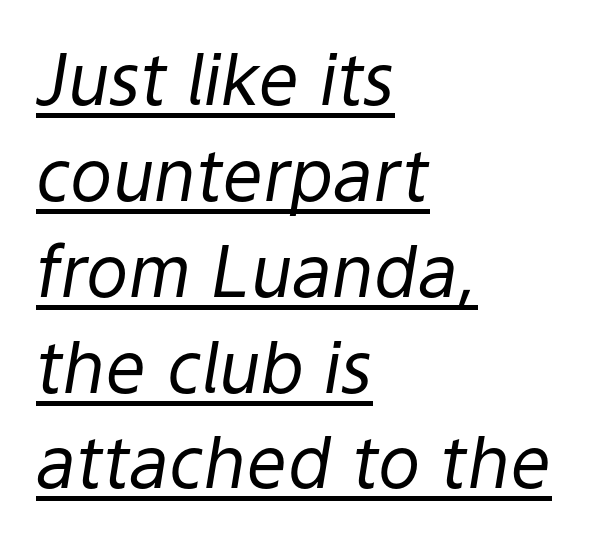
The image shows 71 px regular-weight type, italic (leaning right); set left-aligned, normal line spacing (1.35x), normal letter spacing, underlined; low stroke contrast and a medium x-height.
